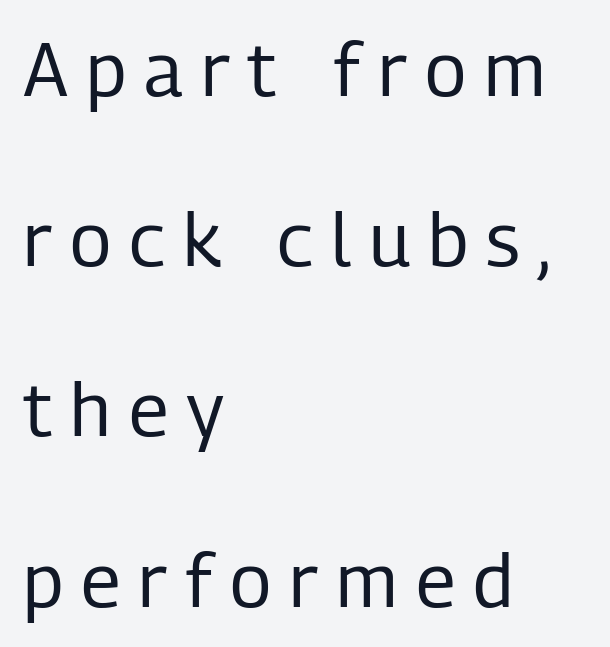
The image shows 75 px regular-weight, condensed sans-serif type, upright; set left-aligned, loose line spacing (2.27x), unusually wide letter spacing (+0.24 em), not underlined; low stroke contrast and a medium x-height.
